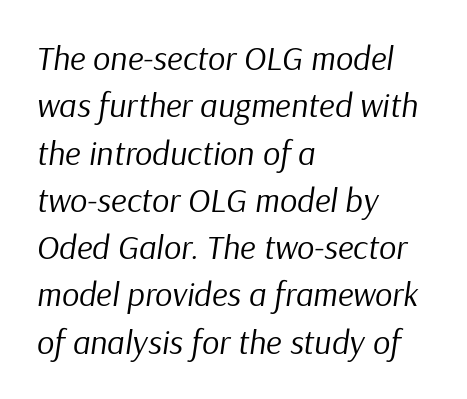
The image shows 34 px regular-weight type, italic (leaning right); set left-aligned, normal line spacing (1.39x), normal letter spacing, not underlined; low stroke contrast and a medium x-height.
